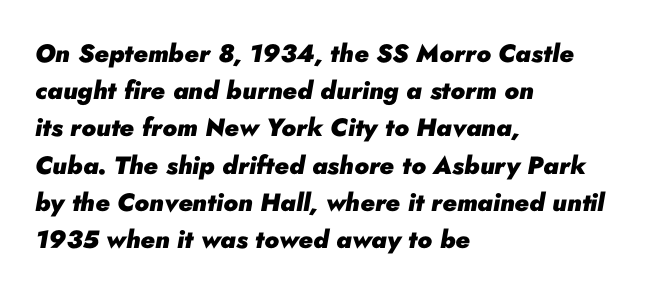
The image shows 25 px bold type, italic (leaning right); set left-aligned, normal line spacing (1.49x), normal letter spacing, not underlined.
